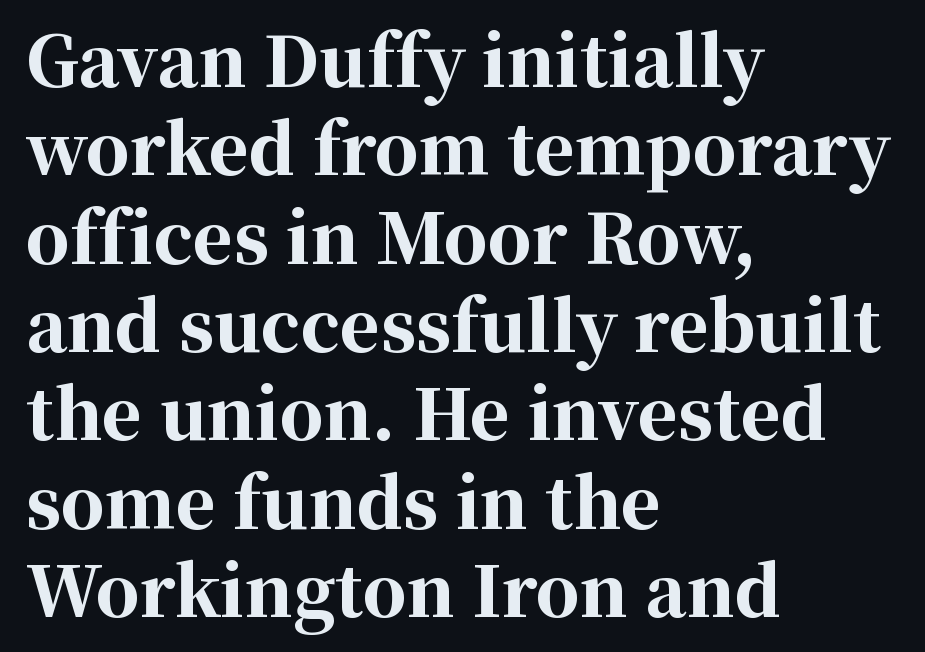
Classification — serif. Reading down the block, your eye returns to a fixed left position each line. Check under the words: just untouched page. The vertical gap from one line to the next is medium.
